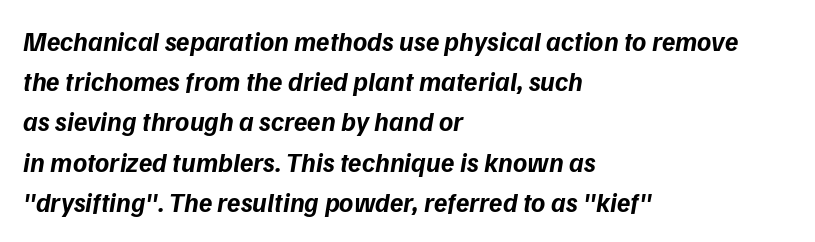
Q: Is the text bold? A: Yes.
Q: Is the text underlined? A: No.
Q: How is the paragraph aligned? A: Left-aligned.
Q: Is the spacing between letters normal or unusually wide? A: Normal.
Q: Is the spacing between lines tight, normal or loose? A: Normal.
